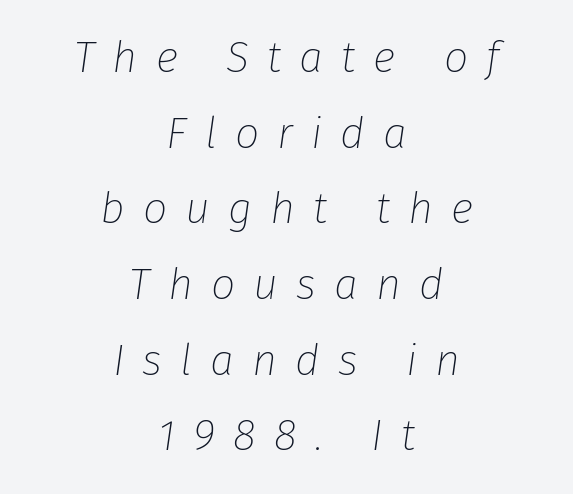
The image shows 43 px thin type, italic (leaning right); set centered, line spacing 1.76x, unusually wide letter spacing (+0.42 em), not underlined; low stroke contrast and a medium x-height.
